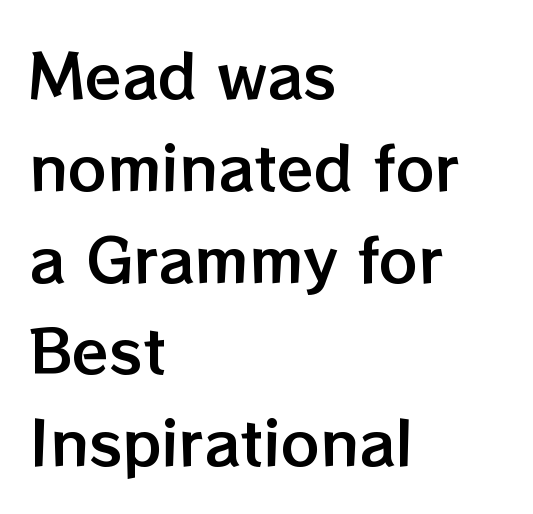
{"italic": "no", "width": "normal", "stroke_contrast": "low", "x_height": "medium", "monospaced": "no", "underline": "no", "align": "left", "line_spacing": "normal", "line_spacing_ratio": 1.53, "letter_spacing": "normal", "letter_spacing_em": 0.0, "glyph_px": 60}
